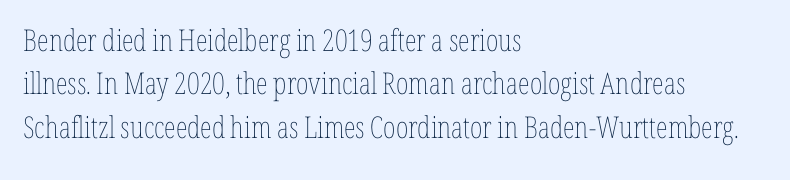
The font's upright variant was chosen for this text. The block of text has a typical density, with ordinary space between rows. The specimen omits any rule beneath the text block's lines. Note the varied advance widths — an 'i' is clearly narrower than an 'm'. Glyph-to-glyph distance matches everyday printed text. This reads as an unemphasized weight, regular at the heaviest.
